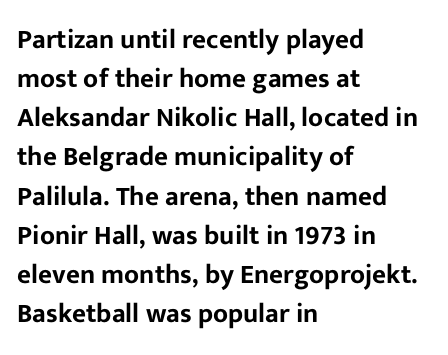
{"italic": "no", "underline": "no", "align": "left", "line_spacing": "normal", "line_spacing_ratio": 1.45, "letter_spacing": "normal", "letter_spacing_em": 0.0, "glyph_px": 27}
